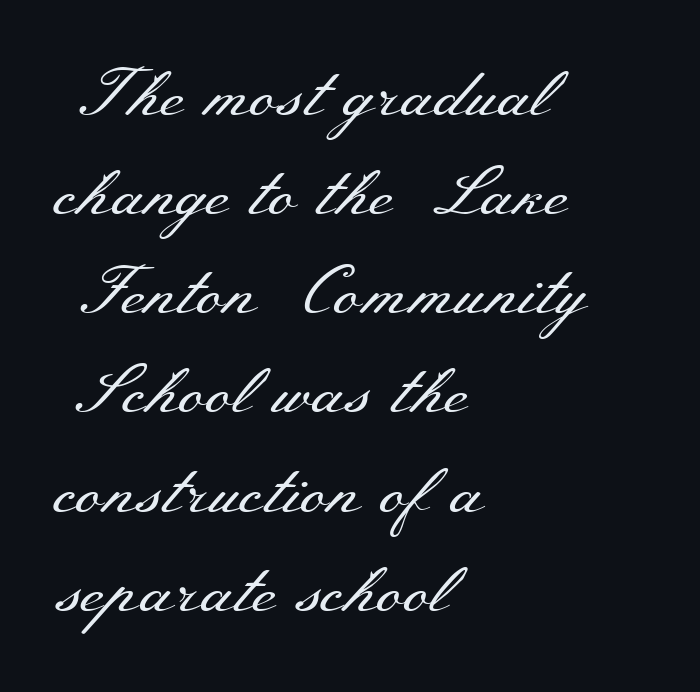
The image shows 67 px regular-weight, wide serif type; set left-aligned, normal line spacing (1.48x), normal letter spacing, not underlined; medium stroke contrast and a small x-height.
